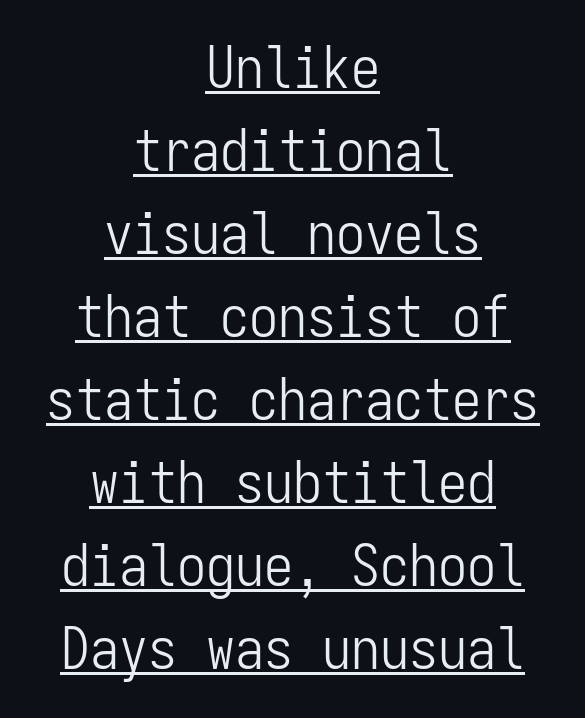
Q: Is the text bold? A: No.
Q: Is the text italic (slanted)? A: No, it is upright.
Q: Is the typeface a serif or a sans-serif typeface? A: Sans-serif.
Q: Is the text underlined? A: Yes.
Q: How is the paragraph aligned? A: Centered.
Q: Is the spacing between letters normal or unusually wide? A: Normal.
Q: Is the spacing between lines tight, normal or loose? A: Normal.
Q: Width (condensed, normal, or wide)? A: Condensed.
Q: Stroke contrast? A: Low.
Q: x-height? A: Medium.
Q: Monospaced? A: Yes.
